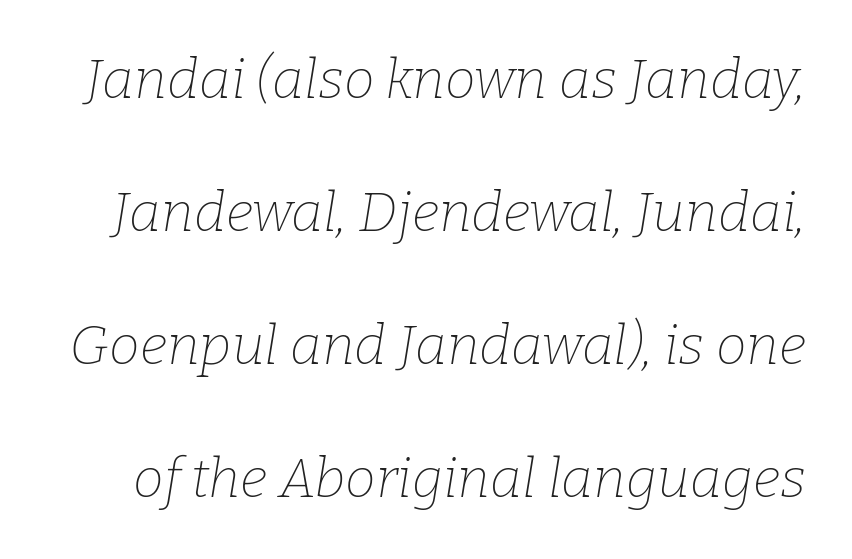
{"serif": "yes", "italic": "yes", "lean": "right", "slant_degrees": 9, "bold": "no", "weight": "thin", "width": "normal", "stroke_contrast": "low", "x_height": "medium", "monospaced": "no", "underline": "no", "line_spacing": "loose", "line_spacing_ratio": 2.42, "letter_spacing": "normal", "letter_spacing_em": 0.0, "glyph_px": 55}
